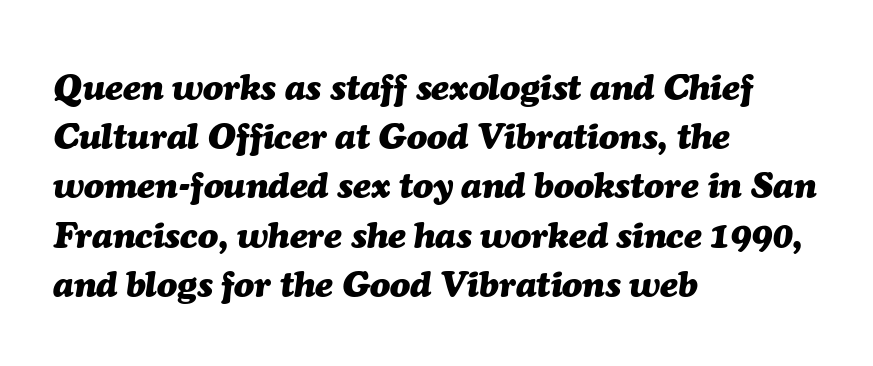
The image shows 37 px heavy type, italic (leaning right); set left-aligned, normal line spacing (1.33x), normal letter spacing, not underlined; medium stroke contrast and a medium x-height.
